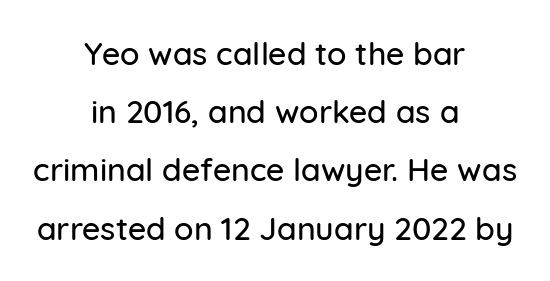
Honestly, the letter spacing is just normal — you wouldn't notice it. Rule under the text: the space is simply empty. Font category for this specimen: sans-serif. Each letter keeps its own natural width here, so spacing adapts to shape.
